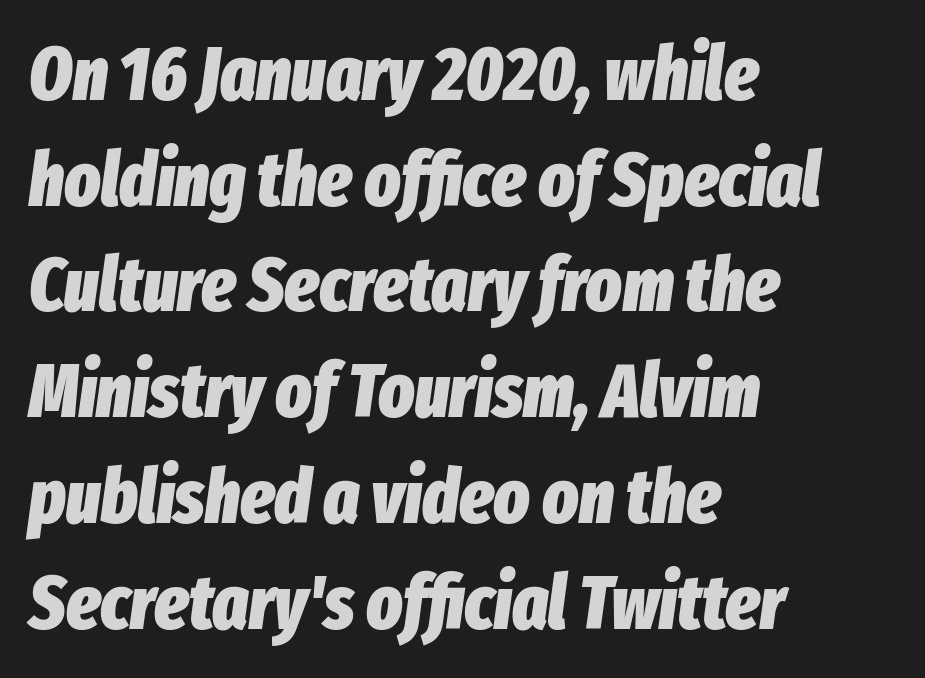
The image shows 75 px heavy, condensed type, italic (leaning right); set left-aligned, normal line spacing (1.41x), normal letter spacing, not underlined; low stroke contrast and a medium x-height.
